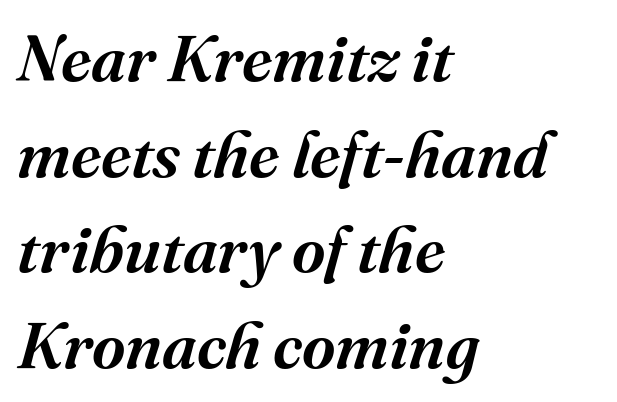
{"serif": "yes", "italic": "yes", "lean": "right", "slant_degrees": 16, "width": "normal", "stroke_contrast": "medium", "x_height": "medium", "monospaced": "no", "underline": "no", "align": "left", "line_spacing": "normal", "line_spacing_ratio": 1.47, "letter_spacing": "normal", "letter_spacing_em": 0.0, "glyph_px": 65}
